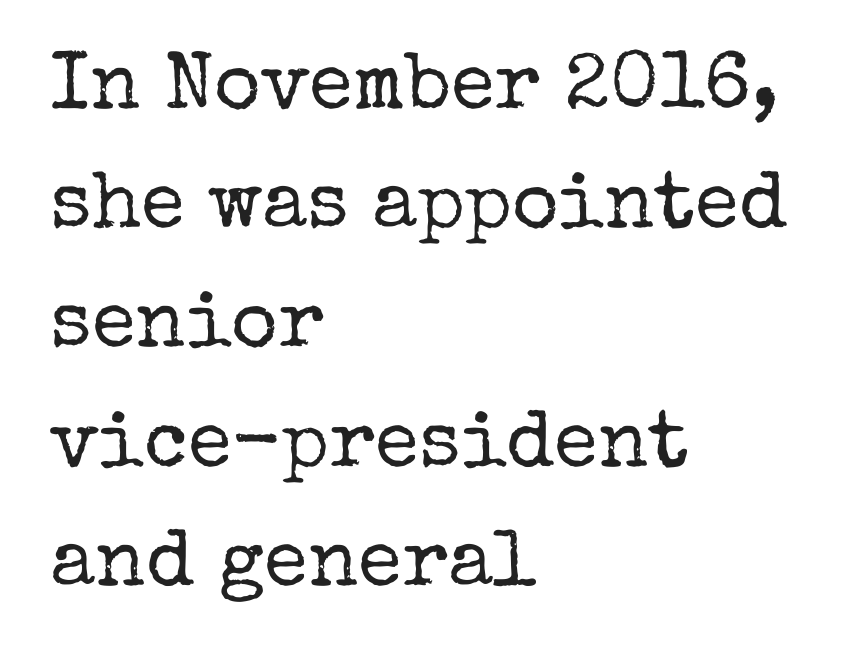
{"serif": "yes", "italic": "no", "bold": "no", "weight": "regular", "width": "normal", "stroke_contrast": "low", "x_height": "medium", "monospaced": "no", "underline": "no", "align": "left", "line_spacing": "normal", "line_spacing_ratio": 1.49, "letter_spacing": "normal", "letter_spacing_em": 0.0, "glyph_px": 80}
